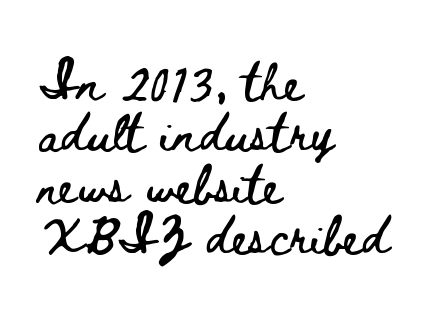
Q: Is the text underlined? A: No.
Q: How is the paragraph aligned? A: Left-aligned.
Q: Is the spacing between letters normal or unusually wide? A: Normal.
Q: Is the spacing between lines tight, normal or loose? A: Normal.
Q: Width (condensed, normal, or wide)? A: Wide.
Q: Stroke contrast? A: Low.
Q: x-height? A: Small.
Q: Monospaced? A: No.
